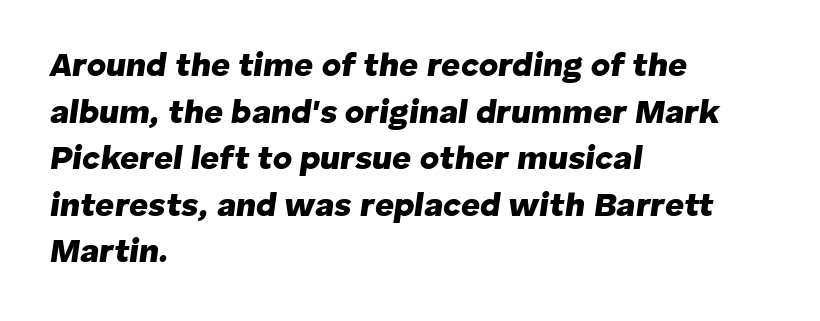
A classic flush-left, rag-right setting is used for this passage. Plenty of ink on the page — the face is bold. Is there much room between lines? A standard amount, neither cramped nor airy. You could not count columns in this text — the font is proportionally spaced. Characters are canted at an angle relative to the baseline's perpendicular. The passage shown has conventional tracking throughout.
